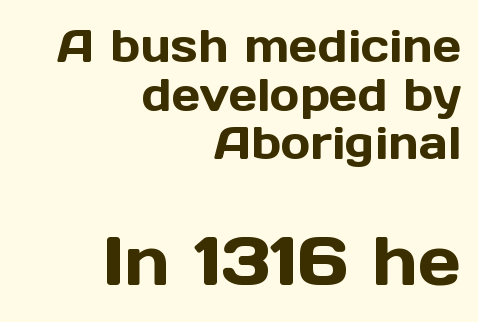
The image shows 68 px sans-serif type, upright; set right-aligned, tight line spacing (1.08x), normal letter spacing, not underlined; the second (bottom) block is 1.51x larger; a medium x-height.
